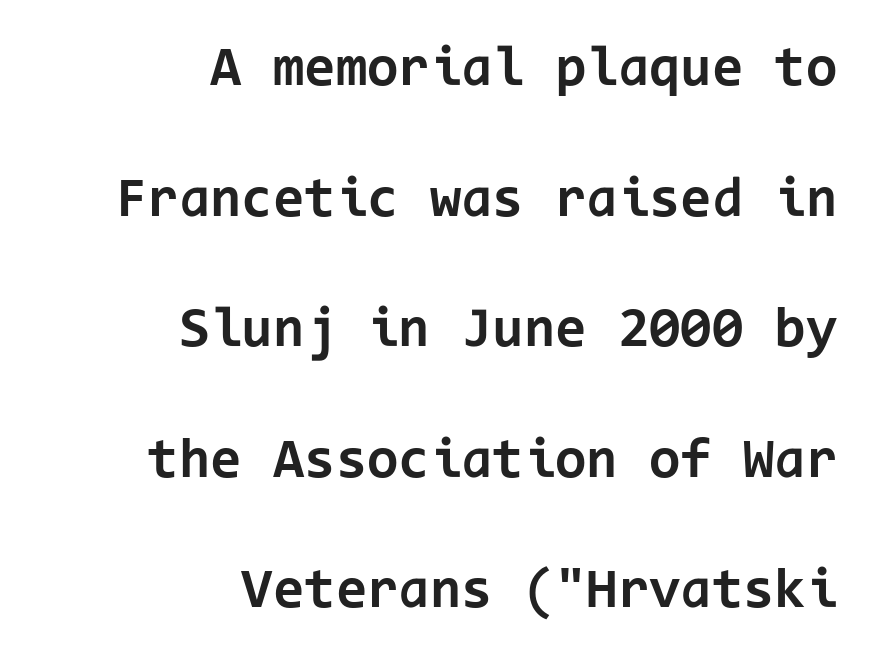
The rendering uses typewriter-style spacing with identical character cells. Tracking here is standard; glyphs follow each other at the usual distance. The paragraph shown leans on its right margin. The lettering holds an erect, upright posture throughout.
